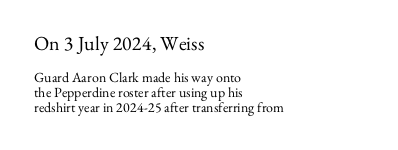
Q: Is the text bold? A: No.
Q: Is the text italic (slanted)? A: No, it is upright.
Q: Is the text underlined? A: No.
Q: How is the paragraph aligned? A: Left-aligned.
Q: Is the spacing between letters normal or unusually wide? A: Normal.
Q: Is the spacing between lines tight, normal or loose? A: Tight.
Q: Which block of text is set in a larger size, the first (top) or the second (bottom)? A: The first (top) one.
